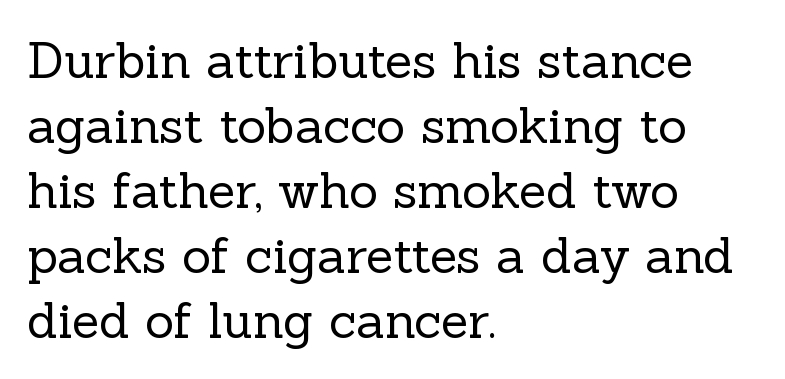
Ink coverage per letter is moderate at most. Vertical spacing — default. Reading down the block, your eye returns to a fixed left position each line. Looks like regular typesetting: each glyph gets only the width it needs. Does the lettering tilt? It doesn't — this is upright.
